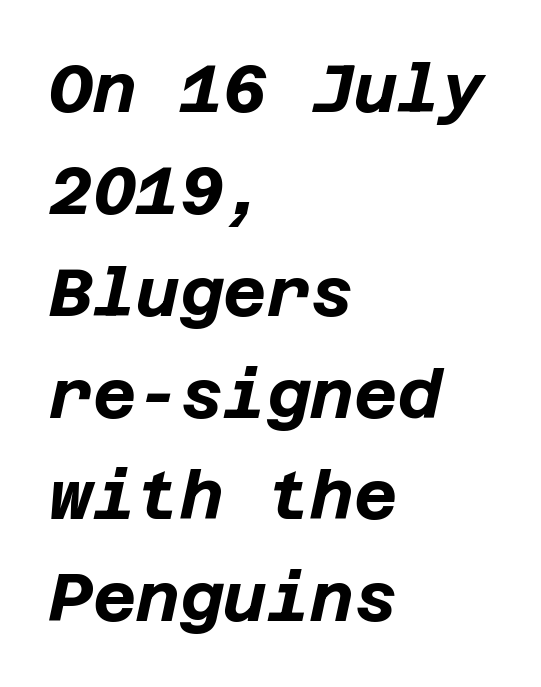
Q: Is the text bold? A: Yes.
Q: Is the text italic (slanted)? A: Yes, it leans right by about 12 degrees.
Q: Is the text underlined? A: No.
Q: How is the paragraph aligned? A: Left-aligned.
Q: Is the spacing between letters normal or unusually wide? A: Normal.
Q: Is the spacing between lines tight, normal or loose? A: Normal.
Q: Width (condensed, normal, or wide)? A: Normal.
Q: Stroke contrast? A: Low.
Q: x-height? A: Large.
